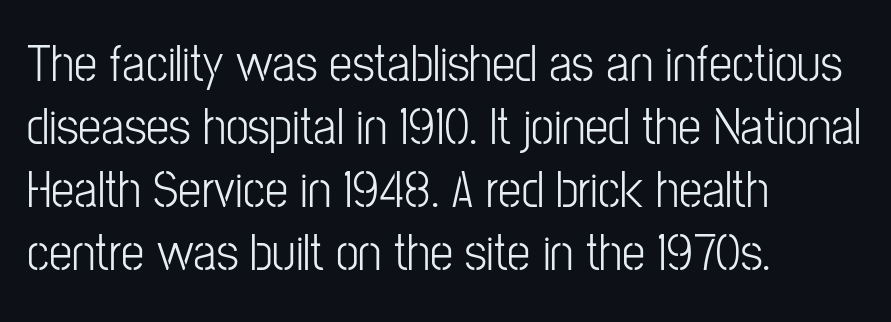
Compared with typical body copy, the letter spacing here is the same. Upright lettering throughout. Underline: absent. Caption: multi-line text, flush left, ragged right.
